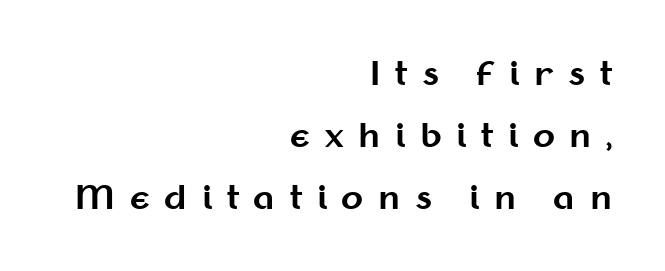
Letter spacing: wide. A typesetter would mark this as roman, not italic. Casual observation: everything's shoved over to the right. Leading: increased. These lines carry a lot of weight — the face is fully bold.
